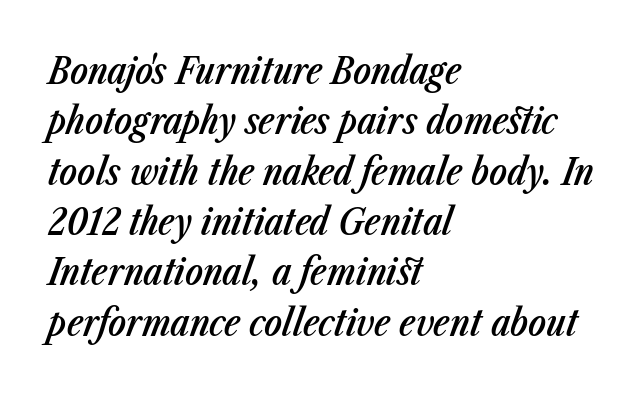
{"italic": "yes", "lean": "right", "slant_degrees": 23, "bold": "semi", "weight": "semibold", "width": "condensed", "stroke_contrast": "low", "x_height": "medium", "monospaced": "no", "underline": "no", "align": "left", "line_spacing": "normal", "line_spacing_ratio": 1.36, "letter_spacing": "normal", "letter_spacing_em": 0.0, "glyph_px": 37}
